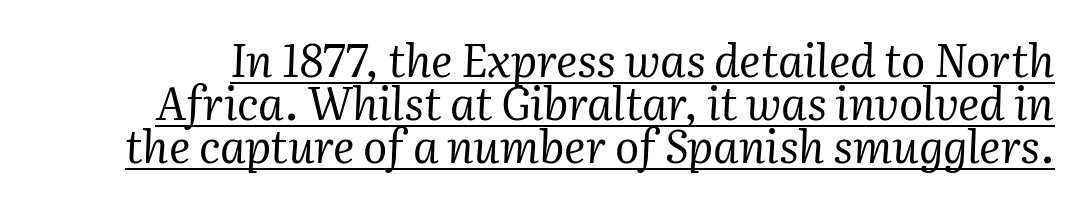
The image shows 45 px regular-weight serif type, italic (leaning right); set tight line spacing (0.96x), normal letter spacing, underlined; medium stroke contrast and a medium x-height.
